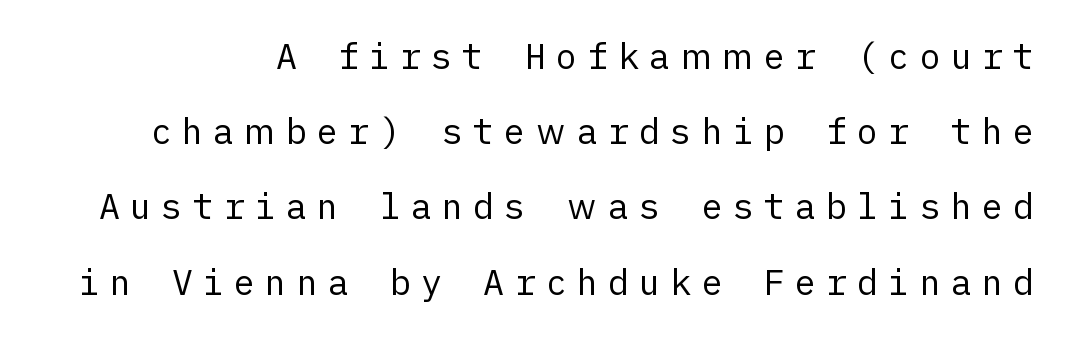
The image shows 35 px regular-weight sans-serif type, upright; set loose line spacing (2.15x), unusually wide letter spacing (+0.29 em), not underlined; low stroke contrast and a medium x-height.
